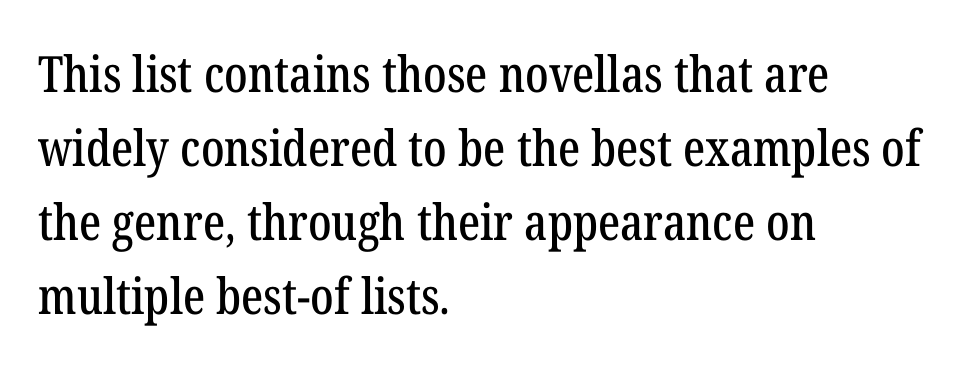
Type style note: has serifs. Every row of glyphs begins at an identical x-position on the left. Leading matches the norm, producing a regular column. The glyphs are unaccompanied by any horizontal stroke below them.
